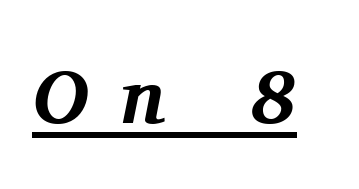
{"serif": "yes", "italic": "yes", "lean": "right", "slant_degrees": 11, "bold": "yes", "weight": "bold", "width": "normal", "stroke_contrast": "medium", "x_height": "medium", "monospaced": "no", "underline": "yes", "letter_spacing": "wide", "letter_spacing_em": 0.42, "glyph_px": 76}
